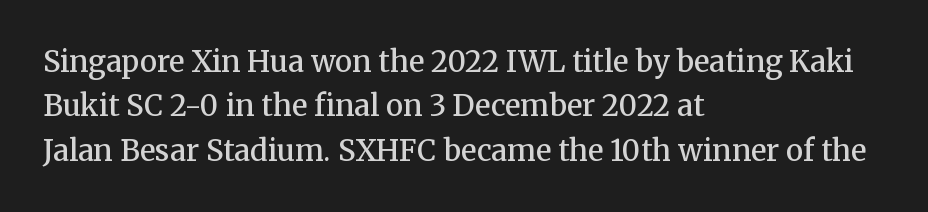
You could not count columns in this text — the font is proportionally spaced. Strokes here are thickened, but only to semibold level. To sum up the face: it has serifs. Standard letterfit; no display-style spreading of the glyphs. This rendering features lettering with no underline.
